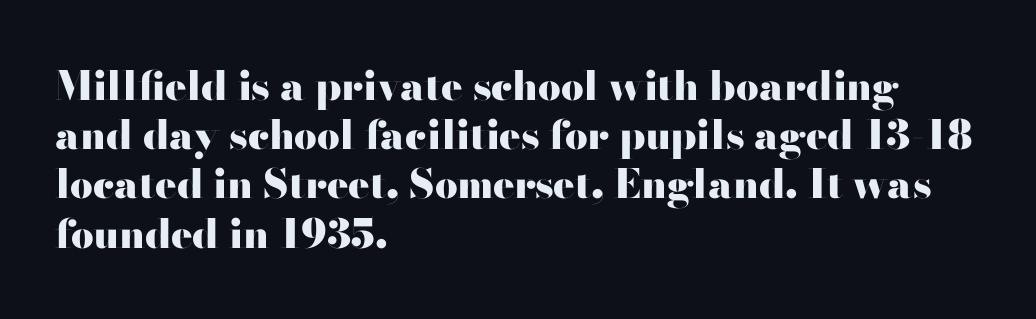
{"serif": "no", "italic": "no", "bold": "yes", "weight": "heavy", "width": "wide", "stroke_contrast": "high", "x_height": "small", "monospaced": "no", "underline": "no", "align": "left", "line_spacing_ratio": 1.23, "letter_spacing": "normal", "letter_spacing_em": 0.0, "glyph_px": 40}
